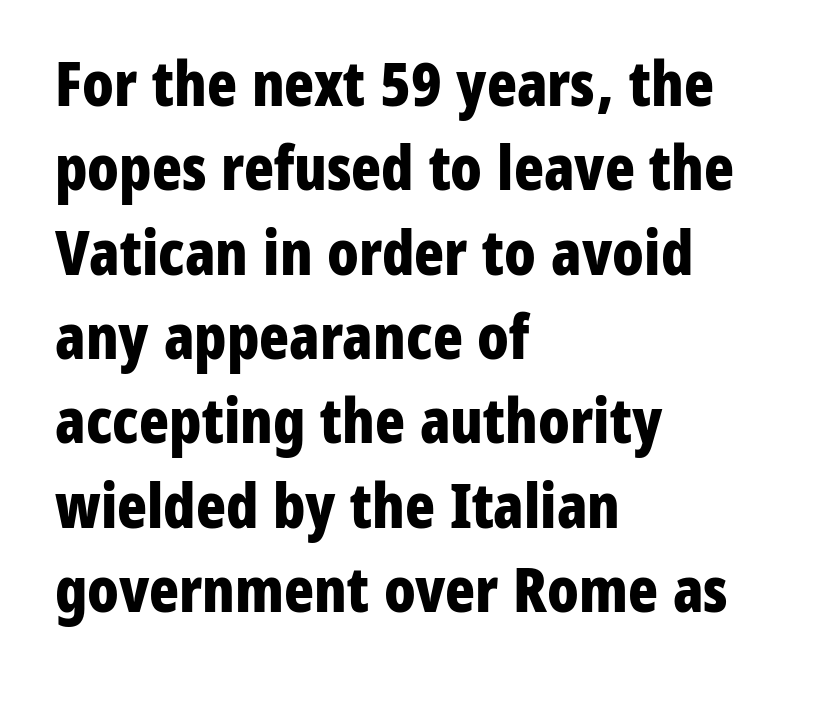
The image shows 62 px bold, condensed sans-serif type, upright; set left-aligned, normal line spacing (1.36x), normal letter spacing, not underlined; low stroke contrast and a medium x-height.
